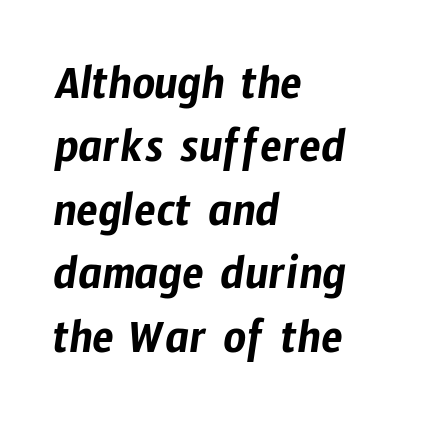
{"serif": "no", "width": "condensed", "stroke_contrast": "low", "x_height": "medium", "monospaced": "no", "underline": "no", "align": "left", "line_spacing": "normal", "line_spacing_ratio": 1.27, "letter_spacing": "normal", "letter_spacing_em": 0.0, "glyph_px": 50}
